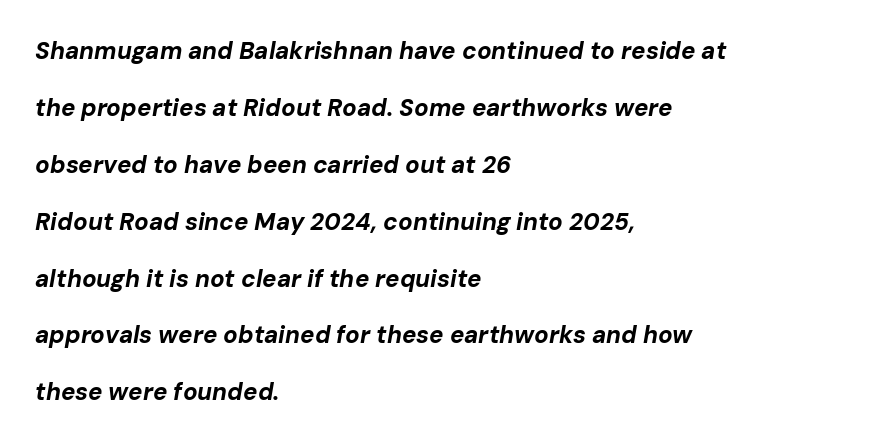
The image shows 24 px bold type, italic (leaning right); set left-aligned, loose line spacing (2.37x), normal letter spacing, not underlined.
